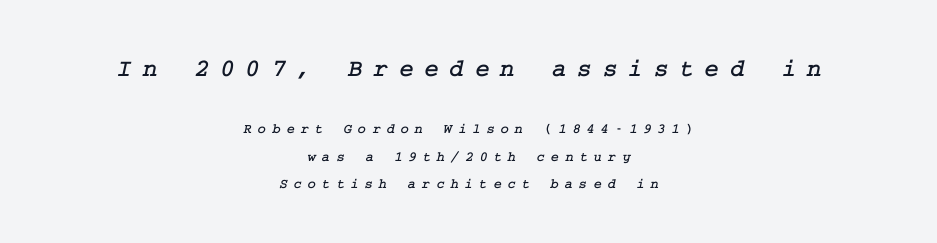
{"underline": "no", "align": "center", "line_spacing": "loose", "line_spacing_ratio": 1.94, "letter_spacing": "wide", "letter_spacing_em": 0.43, "larger_block": "first", "size_ratio": 1.79, "glyph_px": 25}
